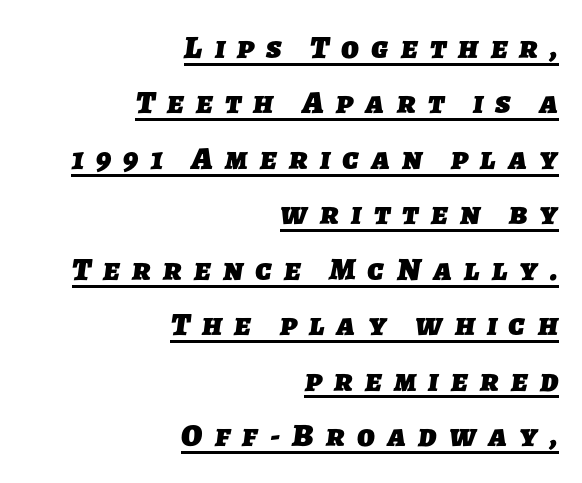
{"serif": "no", "bold": "yes", "weight": "heavy", "width": "normal", "stroke_contrast": "low", "x_height": "medium", "monospaced": "no", "underline": "yes", "align": "right", "line_spacing": "normal", "line_spacing_ratio": 1.68, "letter_spacing": "wide", "letter_spacing_em": 0.37, "glyph_px": 33}
